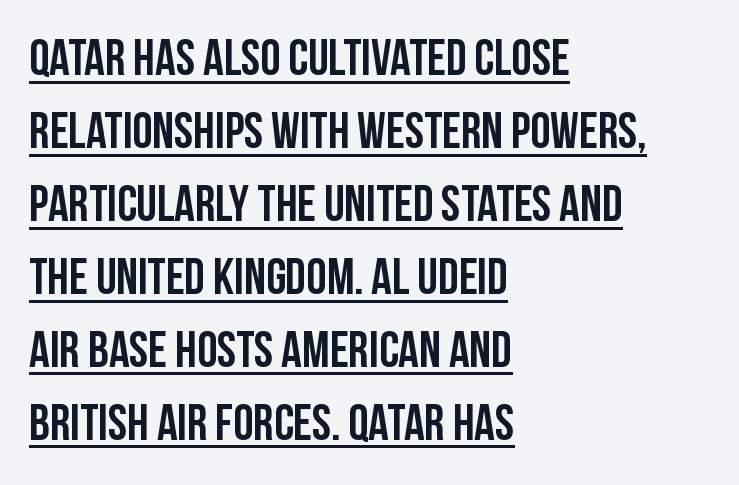
{"serif": "no", "italic": "no", "width": "condensed", "stroke_contrast": "low", "x_height": "large", "monospaced": "no", "underline": "yes", "align": "left", "line_spacing": "normal", "line_spacing_ratio": 1.43, "letter_spacing": "normal", "letter_spacing_em": 0.0, "glyph_px": 51}
